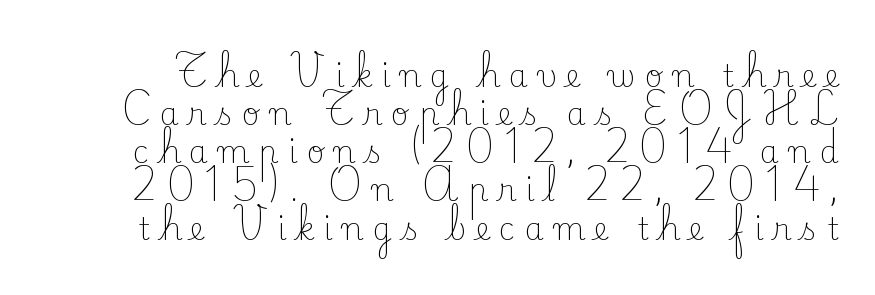
Inter-character spacing is expanded well beyond the font's built-in metrics. No extra ink here — the face is not bold. Unlike a clean sans, this face finishes its strokes with serifs. Is this a fixed-width face? No — the glyphs have proportional, varying widths. Rule under the text: the space is simply empty.
